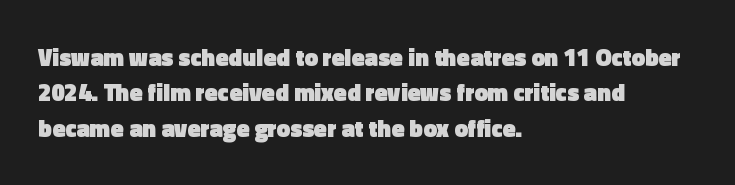
Q: Is the text bold? A: Yes.
Q: Is the text italic (slanted)? A: No, it is upright.
Q: Is the text underlined? A: No.
Q: How is the paragraph aligned? A: Left-aligned.
Q: Is the spacing between letters normal or unusually wide? A: Normal.
Q: Is the spacing between lines tight, normal or loose? A: Normal.
